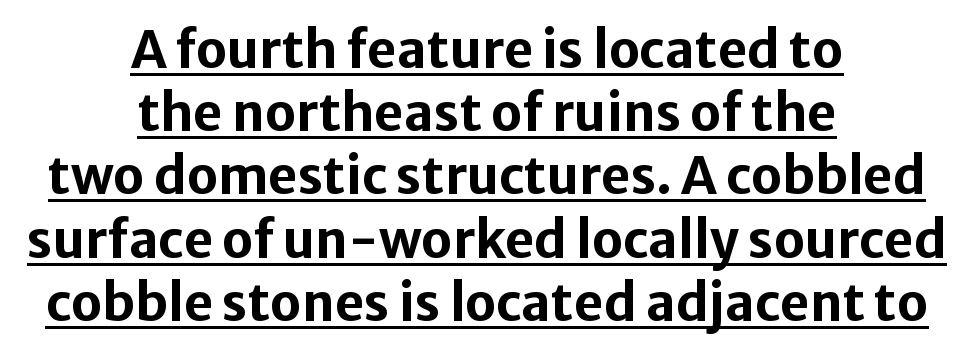
Both edges are ragged and mirror each other, which tells us the setting is centered. The letters advance in unequal steps, a hallmark of proportional type. To sum up the face: it is a sans, with no serifs. Every word sits above its own underline. Designer's note — italics off, roman on.
